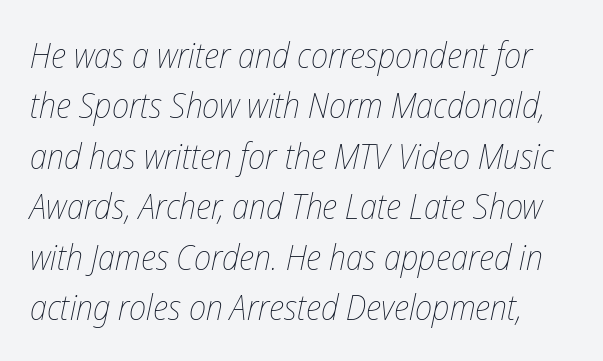
{"italic": "yes", "lean": "right", "slant_degrees": 12, "bold": "no", "weight": "thin", "width": "condensed", "stroke_contrast": "low", "x_height": "medium", "monospaced": "no", "underline": "no", "line_spacing": "normal", "line_spacing_ratio": 1.44, "letter_spacing": "normal", "letter_spacing_em": 0.0, "glyph_px": 35}
